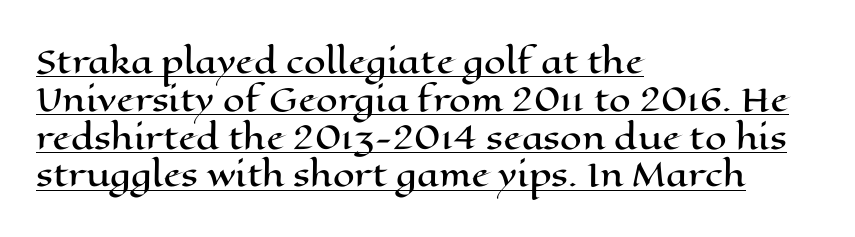
The image shows 31 px wide type, upright; set left-aligned, line spacing 1.22x, normal letter spacing, underlined; high stroke contrast and a medium x-height.
